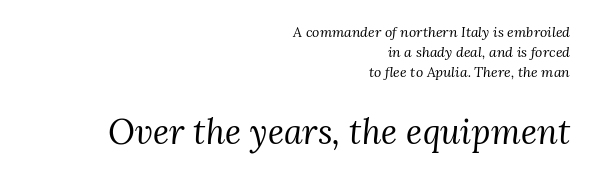
Any mark beneath the type? The region is blank. Reading down the column, the eye jumps a familiar distance to each next line. The letterforms sit at book weight or below. Style check: oblique. The composition opens small and finishes big.
